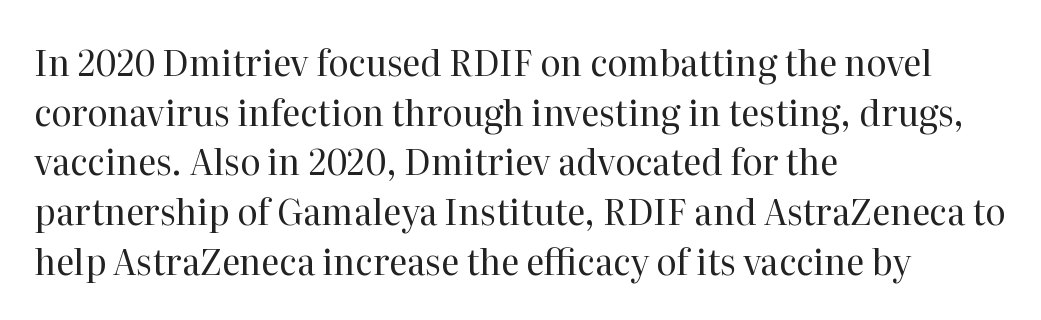
Q: Is the text bold? A: No.
Q: Is the text italic (slanted)? A: No, it is upright.
Q: Is the typeface a serif or a sans-serif typeface? A: Serif.
Q: Is the text underlined? A: No.
Q: How is the paragraph aligned? A: Left-aligned.
Q: Is the spacing between letters normal or unusually wide? A: Normal.
Q: Is the spacing between lines tight, normal or loose? A: Normal.
Q: Width (condensed, normal, or wide)? A: Normal.
Q: Stroke contrast? A: High.
Q: x-height? A: Medium.
Q: Monospaced? A: No.
